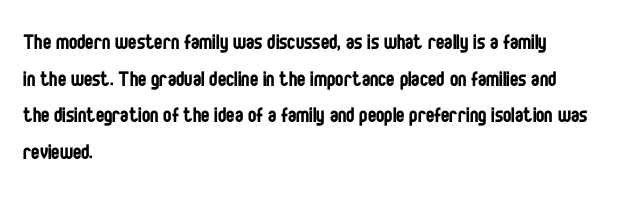
Weight: in the light-to-regular range. In CSS terms this would be text-align: left. The letters stand straight up with perfectly vertical stems. Each new line begins a customary step beneath the previous one. Characters follow at the spacing the type designer built in.
